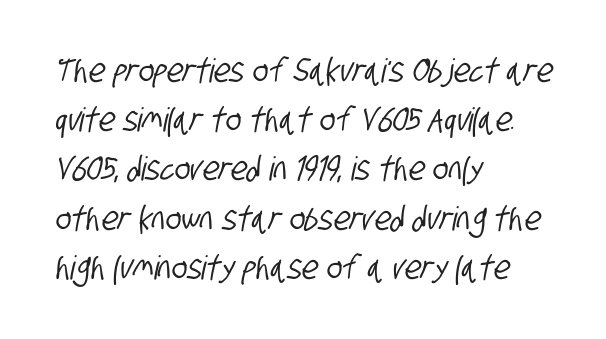
The strip under each line holds only bare page. Here the designer chose a conventional face with non-uniform glyph widths. In terms of letterspacing, this is plain default setting. Whoever set this chose a conventional vertical rhythm. The passage is arranged the way most books set body copy — flush left. I'd call this a sans setting — the letters go barefoot.
